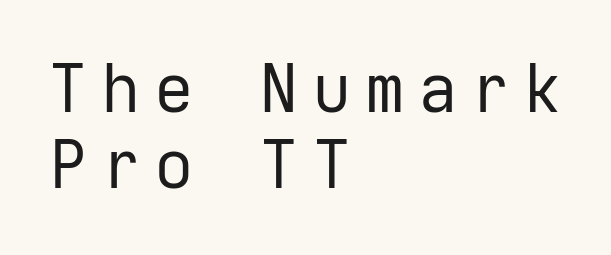
{"serif": "no", "italic": "no", "bold": "no", "weight": "regular", "width": "normal", "stroke_contrast": "low", "x_height": "medium", "underline": "no", "align": "left", "line_spacing": "tight", "line_spacing_ratio": 1.15, "letter_spacing": "wide", "letter_spacing_em": 0.2, "glyph_px": 66}
